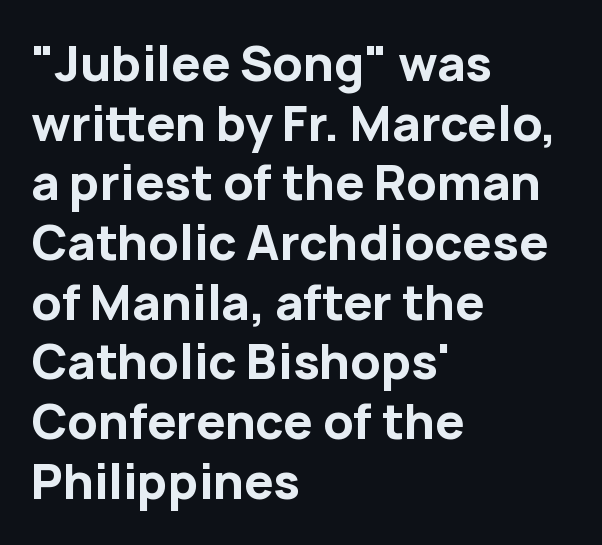
Q: Is the text bold? A: Yes.
Q: Is the text italic (slanted)? A: No, it is upright.
Q: Is the typeface a serif or a sans-serif typeface? A: Sans-serif.
Q: Is the text underlined? A: No.
Q: How is the paragraph aligned? A: Left-aligned.
Q: Is the spacing between letters normal or unusually wide? A: Normal.
Q: Is the spacing between lines tight, normal or loose? A: Normal.
Q: Width (condensed, normal, or wide)? A: Normal.
Q: Stroke contrast? A: Low.
Q: x-height? A: Medium.
Q: Monospaced? A: No.
